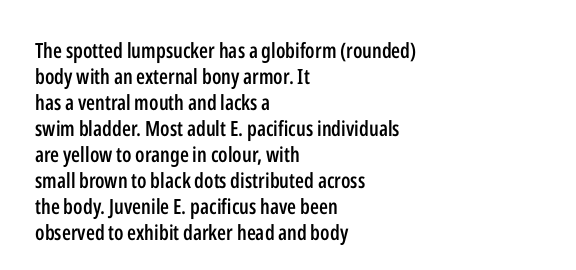
The image shows 21 px text type, upright; set left-aligned, line spacing 1.24x, normal letter spacing, not underlined.
